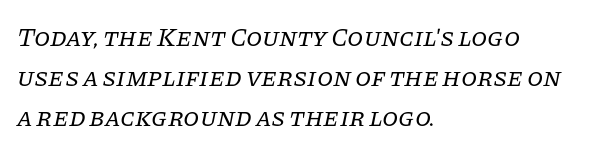
Q: Is the text bold? A: No.
Q: Is the text italic (slanted)? A: Yes, it leans right by about 11 degrees.
Q: Is the text underlined? A: No.
Q: How is the paragraph aligned? A: Left-aligned.
Q: Is the spacing between letters normal or unusually wide? A: Normal.
Q: Is the spacing between lines tight, normal or loose? A: Normal.
